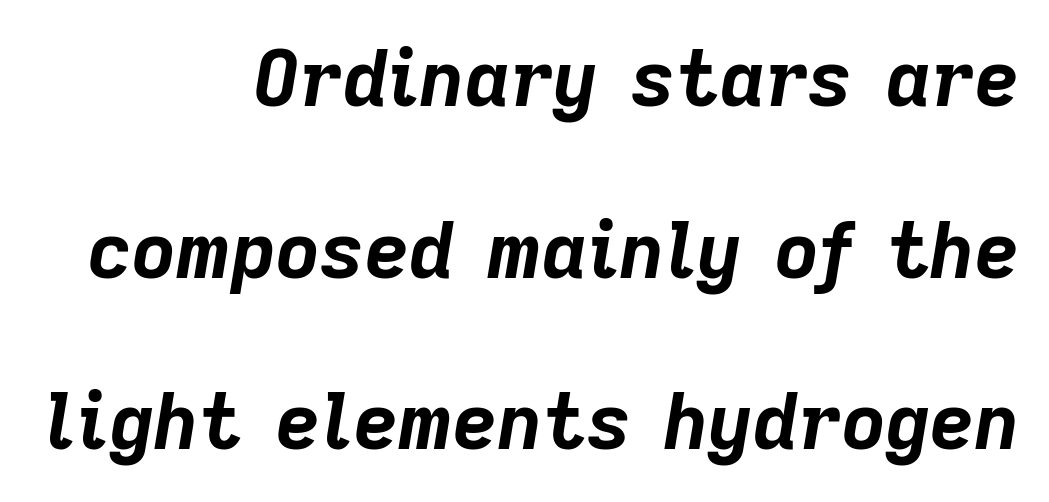
The line-height multiplier appears high, well above default. Thick stems and heavy bowls — unmistakably bold. In CSS terms this would be text-align: right. Standard letterfit; no display-style spreading of the glyphs. Decoration check: the copy has no underline. Think of a printed novel: that variable character pitch is what you see here.
